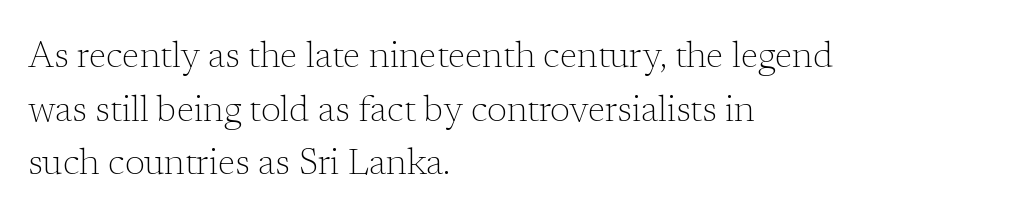
Underlining? Definitely not there. A typesetter would label this face a serif. The letters stand upright; this is a roman face. The rows are spaced the way most documents space them.
